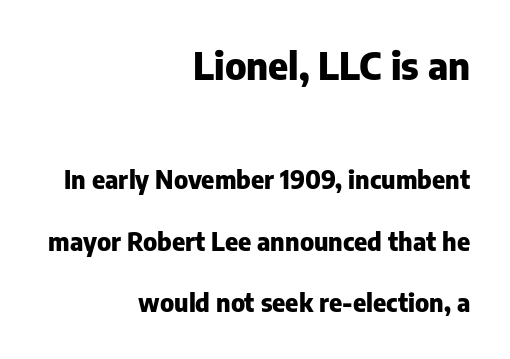
Q: Is the text bold? A: Yes.
Q: Is the text italic (slanted)? A: No, it is upright.
Q: Is the typeface a serif or a sans-serif typeface? A: Sans-serif.
Q: Is the text underlined? A: No.
Q: How is the paragraph aligned? A: Right-aligned.
Q: Is the spacing between letters normal or unusually wide? A: Normal.
Q: Is the spacing between lines tight, normal or loose? A: Loose.
Q: Which block of text is set in a larger size, the first (top) or the second (bottom)? A: The first (top) one.
Q: Width (condensed, normal, or wide)? A: Normal.
Q: Stroke contrast? A: Low.
Q: x-height? A: Medium.
Q: Monospaced? A: No.
